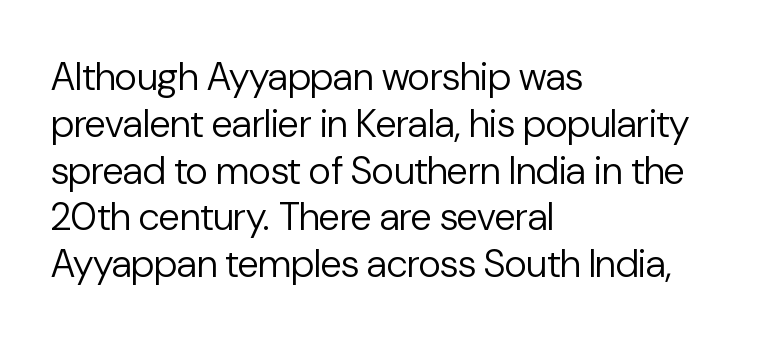
The image shows 39 px regular-weight sans-serif type, upright; set left-aligned, line spacing 1.2x, normal letter spacing, not underlined; low stroke contrast and a medium x-height.
